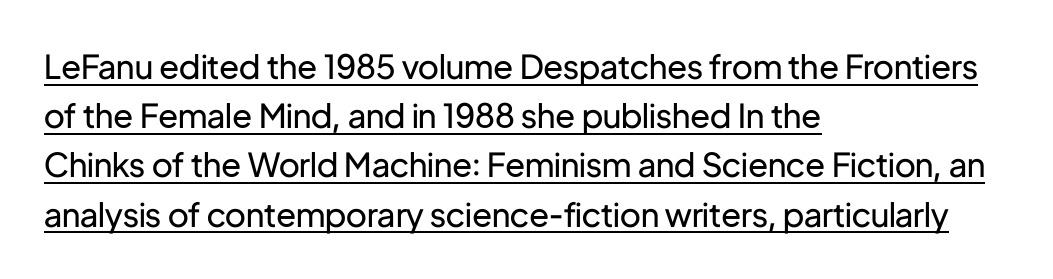
Q: Is the text bold? A: No.
Q: Is the text italic (slanted)? A: No, it is upright.
Q: Is the typeface a serif or a sans-serif typeface? A: Sans-serif.
Q: Is the text underlined? A: Yes.
Q: How is the paragraph aligned? A: Left-aligned.
Q: Is the spacing between letters normal or unusually wide? A: Normal.
Q: Is the spacing between lines tight, normal or loose? A: Normal.
Q: Width (condensed, normal, or wide)? A: Normal.
Q: Stroke contrast? A: Low.
Q: x-height? A: Medium.
Q: Monospaced? A: No.
